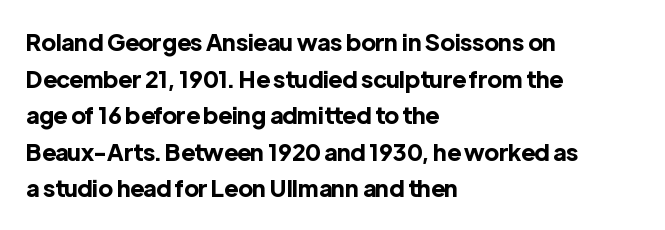
Q: Is the text bold? A: Yes.
Q: Is the text italic (slanted)? A: No, it is upright.
Q: Is the text underlined? A: No.
Q: How is the paragraph aligned? A: Left-aligned.
Q: Is the spacing between letters normal or unusually wide? A: Normal.
Q: Is the spacing between lines tight, normal or loose? A: Normal.
